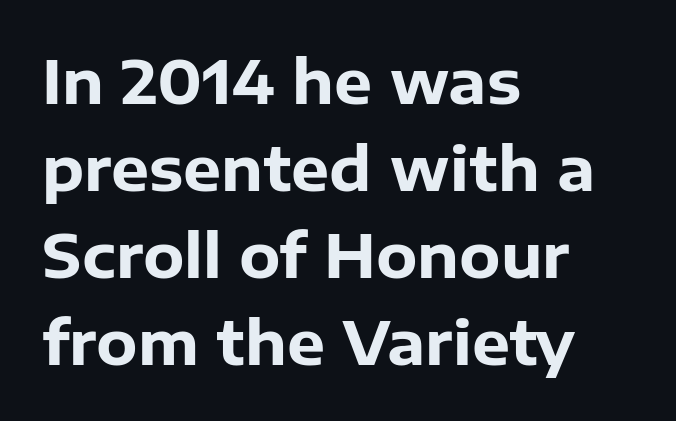
I'd call this a sans setting — the letters go barefoot. Italic? Not at all — the glyphs are vertical. Character widths vary here, with narrow letters taking less room than wide ones. All the whitespace from short lines collects on the right.
